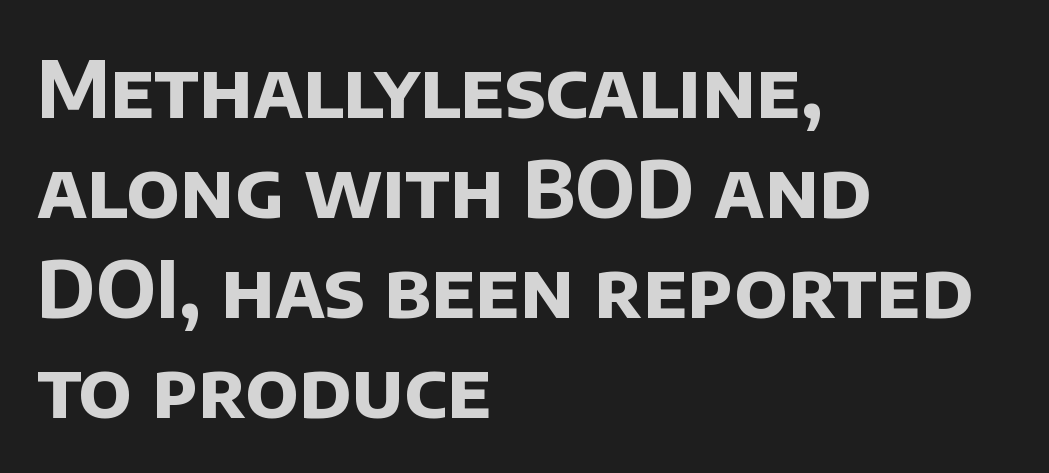
Q: Is the text bold? A: Yes.
Q: Is the typeface a serif or a sans-serif typeface? A: Sans-serif.
Q: Is the text underlined? A: No.
Q: How is the paragraph aligned? A: Left-aligned.
Q: Is the spacing between letters normal or unusually wide? A: Normal.
Q: Is the spacing between lines tight, normal or loose? A: Normal.
Q: Width (condensed, normal, or wide)? A: Normal.
Q: Stroke contrast? A: Low.
Q: x-height? A: Large.
Q: Monospaced? A: No.
